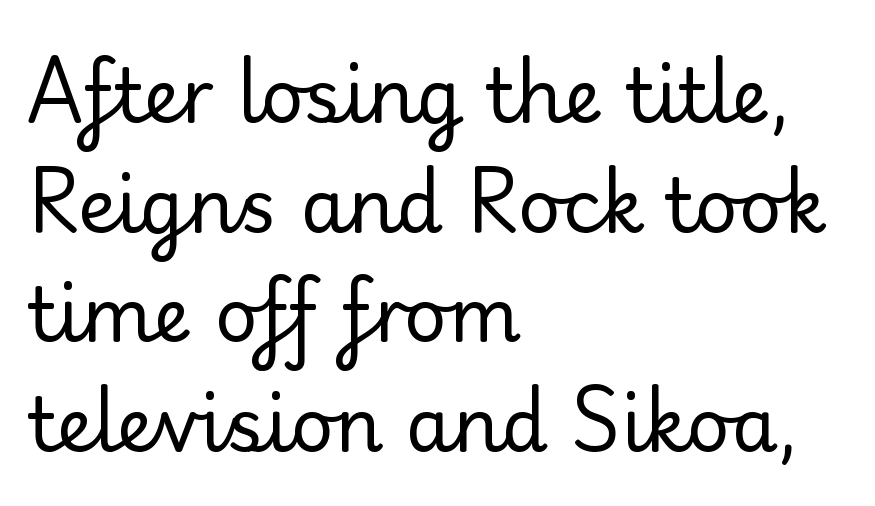
Q: Is the text bold? A: No.
Q: Is the text italic (slanted)? A: No, it is upright.
Q: Is the typeface a serif or a sans-serif typeface? A: Sans-serif.
Q: Is the text underlined? A: No.
Q: How is the paragraph aligned? A: Left-aligned.
Q: Is the spacing between letters normal or unusually wide? A: Normal.
Q: Is the spacing between lines tight, normal or loose? A: Normal.
Q: Width (condensed, normal, or wide)? A: Normal.
Q: Stroke contrast? A: Low.
Q: x-height? A: Small.
Q: Monospaced? A: No.
